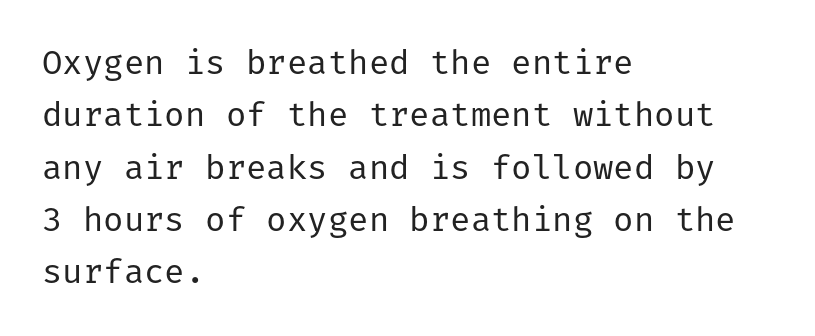
Q: Is the text bold? A: No.
Q: Is the text italic (slanted)? A: No, it is upright.
Q: Is the typeface a serif or a sans-serif typeface? A: Sans-serif.
Q: Is the text underlined? A: No.
Q: How is the paragraph aligned? A: Left-aligned.
Q: Is the spacing between letters normal or unusually wide? A: Normal.
Q: Is the spacing between lines tight, normal or loose? A: Normal.
Q: Width (condensed, normal, or wide)? A: Normal.
Q: Stroke contrast? A: Low.
Q: x-height? A: Medium.
